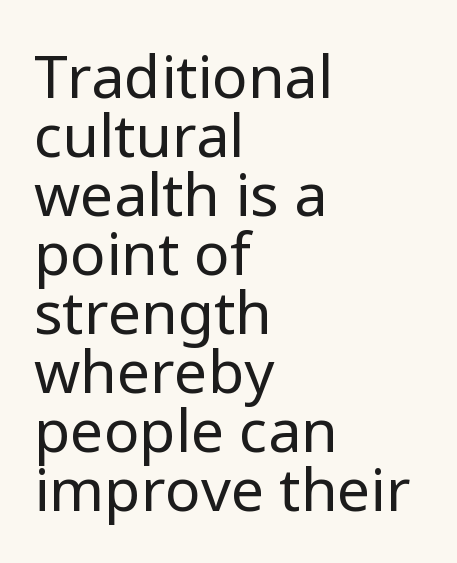
The image shows 59 px regular-weight sans-serif type, upright; set left-aligned, tight line spacing (1.0x), normal letter spacing, not underlined; low stroke contrast and a medium x-height.
